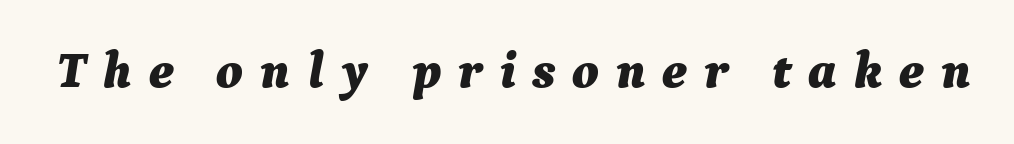
Q: Is the text bold? A: Yes.
Q: Is the text italic (slanted)? A: Yes, it leans right by about 9 degrees.
Q: Is the text underlined? A: No.
Q: Is the spacing between letters normal or unusually wide? A: Unusually wide.
Q: Width (condensed, normal, or wide)? A: Normal.
Q: Stroke contrast? A: Medium.
Q: x-height? A: Medium.
Q: Monospaced? A: No.
